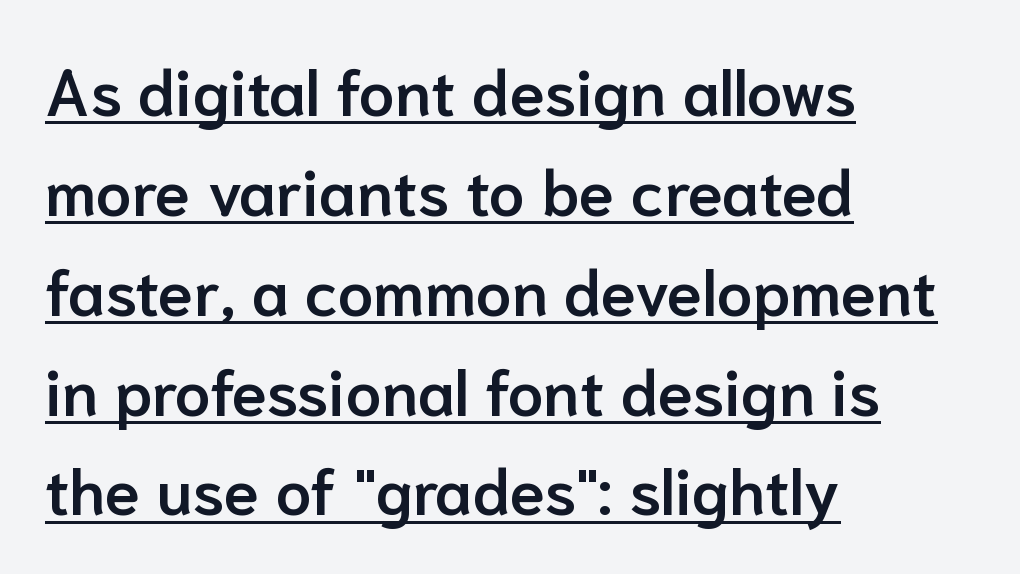
Q: Is the text bold? A: Semi-bold.
Q: Is the text italic (slanted)? A: No, it is upright.
Q: Is the typeface a serif or a sans-serif typeface? A: Sans-serif.
Q: Is the text underlined? A: Yes.
Q: How is the paragraph aligned? A: Left-aligned.
Q: Is the spacing between letters normal or unusually wide? A: Normal.
Q: Is the spacing between lines tight, normal or loose? A: Normal.
Q: Width (condensed, normal, or wide)? A: Normal.
Q: Stroke contrast? A: Low.
Q: x-height? A: Medium.
Q: Monospaced? A: No.
